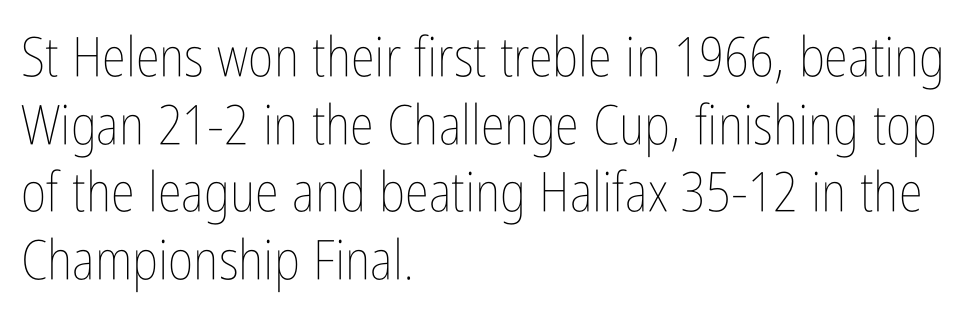
{"italic": "no", "bold": "no", "weight": "thin", "width": "condensed", "stroke_contrast": "low", "x_height": "medium", "monospaced": "no", "underline": "no", "align": "left", "line_spacing_ratio": 1.23, "letter_spacing": "normal", "letter_spacing_em": 0.0, "glyph_px": 55}
